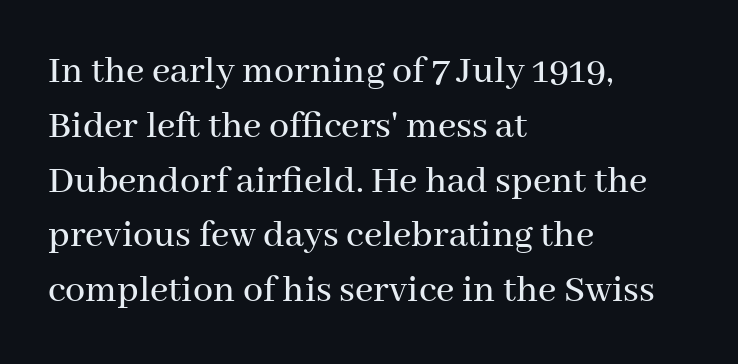
Q: Is the text italic (slanted)? A: No, it is upright.
Q: Is the typeface a serif or a sans-serif typeface? A: Serif.
Q: Is the text underlined? A: No.
Q: How is the paragraph aligned? A: Left-aligned.
Q: Is the spacing between letters normal or unusually wide? A: Normal.
Q: Is the spacing between lines tight, normal or loose? A: Normal.
Q: Width (condensed, normal, or wide)? A: Normal.
Q: Stroke contrast? A: Medium.
Q: x-height? A: Medium.
Q: Monospaced? A: No.
